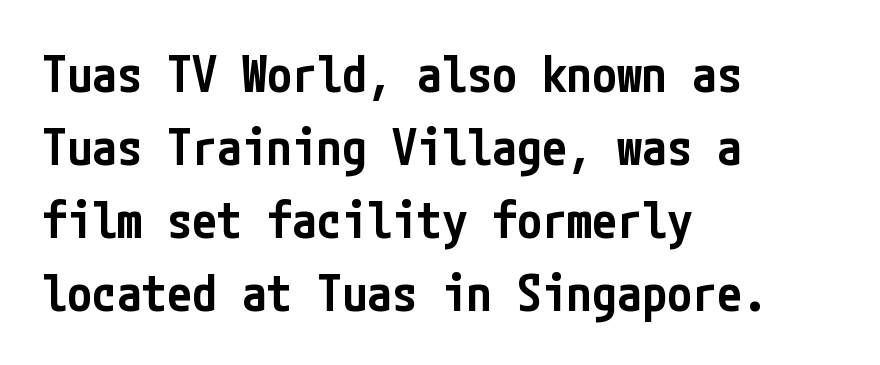
Q: Is the text bold? A: Semi-bold.
Q: Is the text italic (slanted)? A: No, it is upright.
Q: Is the typeface a serif or a sans-serif typeface? A: Sans-serif.
Q: Is the text underlined? A: No.
Q: How is the paragraph aligned? A: Left-aligned.
Q: Is the spacing between letters normal or unusually wide? A: Normal.
Q: Is the spacing between lines tight, normal or loose? A: Normal.
Q: Width (condensed, normal, or wide)? A: Condensed.
Q: Stroke contrast? A: Low.
Q: x-height? A: Medium.
